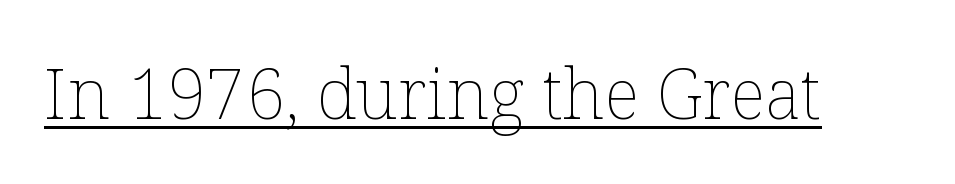
{"italic": "no", "bold": "no", "weight": "thin", "width": "normal", "stroke_contrast": "low", "x_height": "medium", "monospaced": "no", "underline": "yes", "letter_spacing": "normal", "letter_spacing_em": 0.0, "glyph_px": 70}
